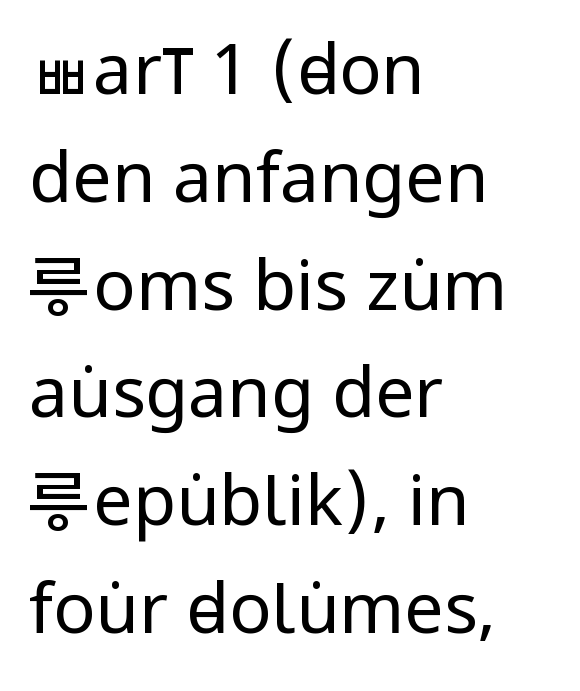
The image shows 70 px regular-weight, condensed sans-serif type, upright; set left-aligned, normal line spacing (1.54x), normal letter spacing, not underlined; low stroke contrast and a large x-height.
